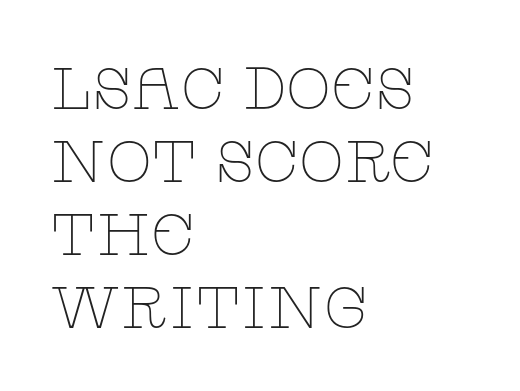
The image shows 59 px thin, wide serif type, upright; set left-aligned, line spacing 1.24x, normal letter spacing, not underlined; low stroke contrast and a large x-height.
